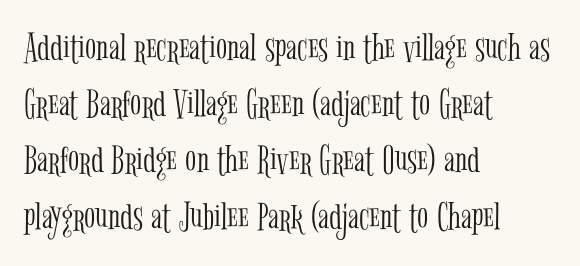
The image shows 41 px light, condensed serif type, upright; set left-aligned, normal line spacing (1.37x), normal letter spacing, not underlined; low stroke contrast and a medium x-height.
